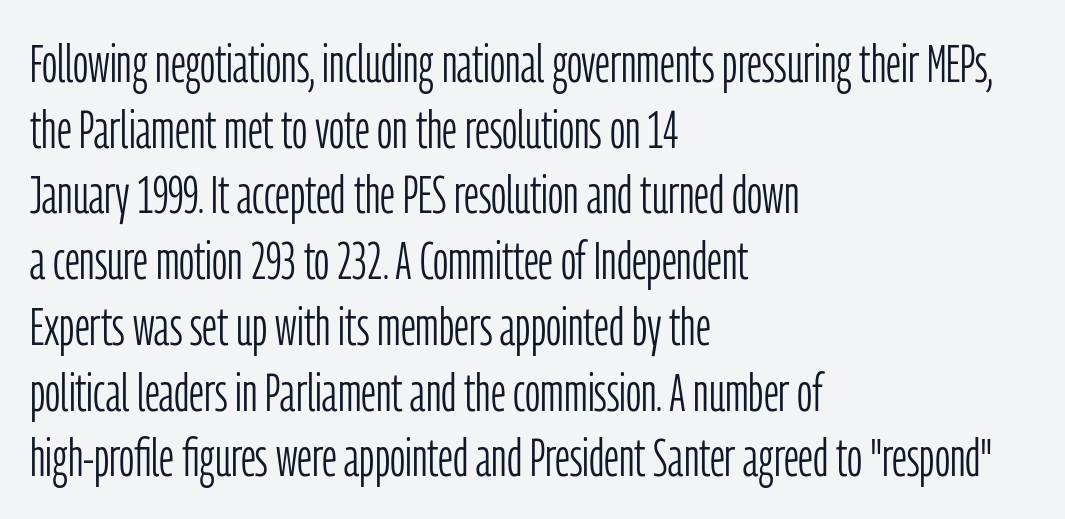
Each letter keeps its own natural width here, so spacing adapts to shape. Tracking value appears to be zero — textbook default spacing. The baseline area is clear. In terms of posture, this sample is upright. These glyphs show unthickened strokes, regular width or finer.
